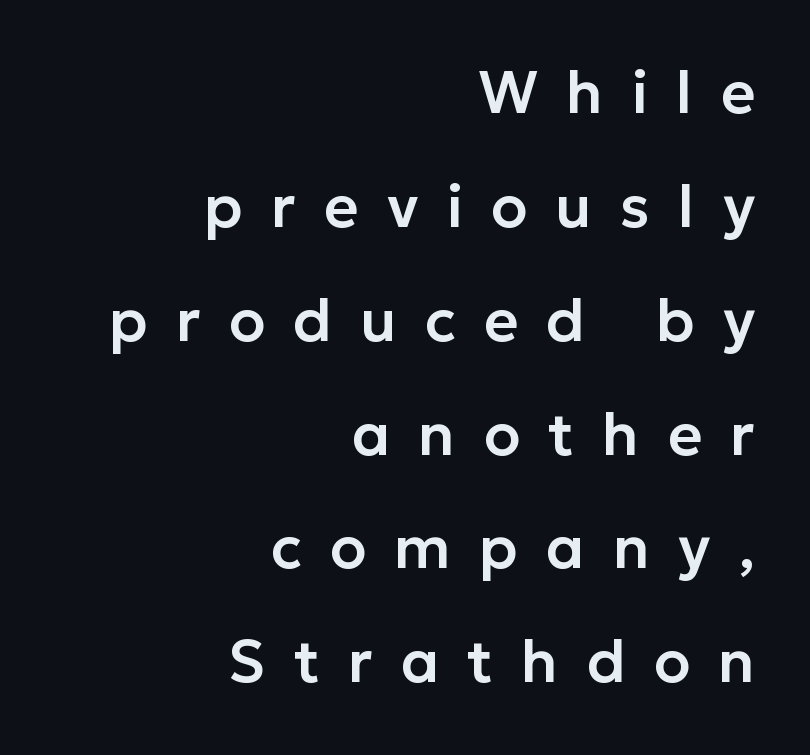
{"serif": "no", "italic": "no", "width": "normal", "stroke_contrast": "low", "x_height": "medium", "monospaced": "no", "underline": "no", "align": "right", "line_spacing": "loose", "line_spacing_ratio": 1.93, "letter_spacing": "wide", "letter_spacing_em": 0.48, "glyph_px": 59}
